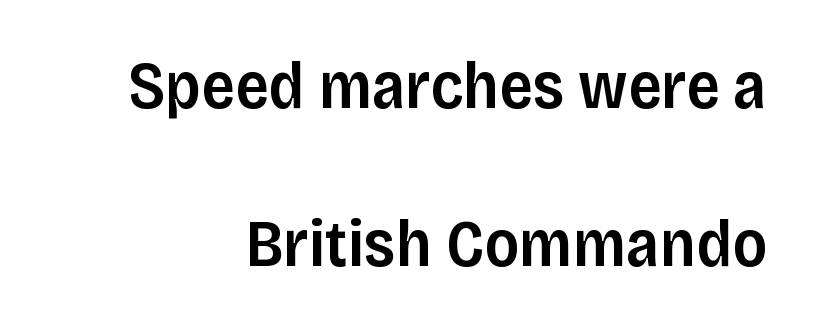
These lines stand farther apart than default settings would place them. The letters stand straight up with perfectly vertical stems. This is sans-serif lettering, the kind often seen on screens and signage. Does the weight exceed regular? Yes, but only to semibold. You could not count columns in this text — the font is proportionally spaced. Every row of glyphs terminates at an identical x-position on the right.
